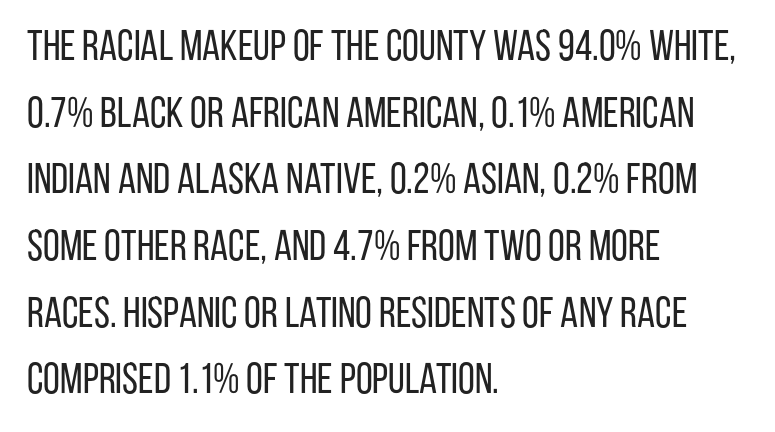
Q: Is the text bold? A: No.
Q: Is the text italic (slanted)? A: No, it is upright.
Q: Is the typeface a serif or a sans-serif typeface? A: Sans-serif.
Q: Is the text underlined? A: No.
Q: How is the paragraph aligned? A: Left-aligned.
Q: Is the spacing between letters normal or unusually wide? A: Normal.
Q: Is the spacing between lines tight, normal or loose? A: Normal.
Q: Width (condensed, normal, or wide)? A: Condensed.
Q: Stroke contrast? A: Low.
Q: x-height? A: Large.
Q: Monospaced? A: No.
